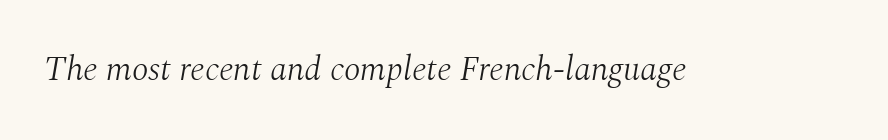
The image shows 34 px light serif type, italic (leaning right); set normal letter spacing, not underlined; medium stroke contrast and a medium x-height.
